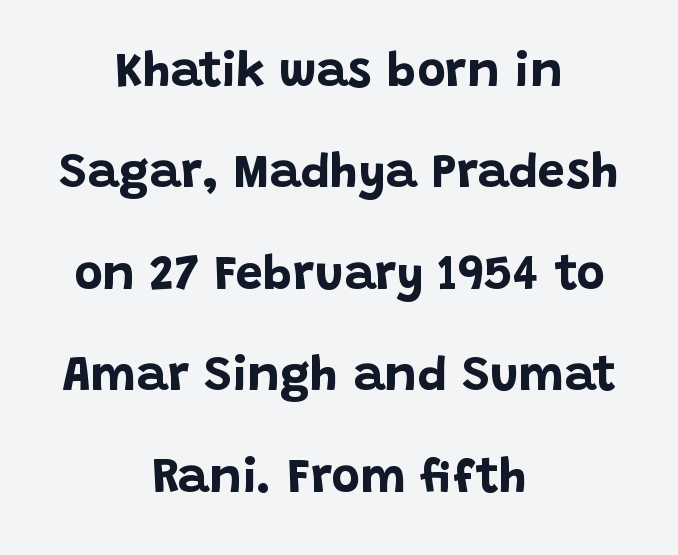
Notice the wide empty band between every row — that's loose leading. In terms of posture, this sample is upright. Caption: standard tracking, unaltered. Caption: bold face, heavy strokes. Examine the stroke ends and you'll find no serifs.
